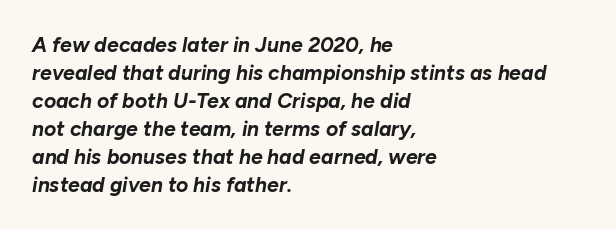
Q: Is the text bold? A: Yes.
Q: Is the text italic (slanted)? A: Yes, it leans right by about 10 degrees.
Q: Is the text underlined? A: No.
Q: How is the paragraph aligned? A: Left-aligned.
Q: Is the spacing between letters normal or unusually wide? A: Normal.
Q: Is the spacing between lines tight, normal or loose? A: Normal.
